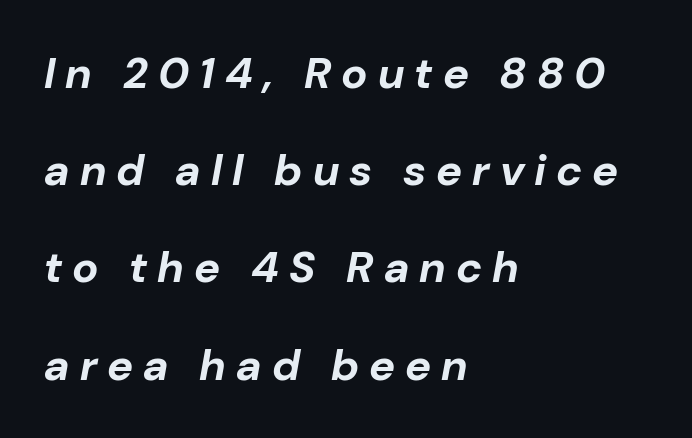
{"italic": "yes", "lean": "right", "slant_degrees": 10, "bold": "yes", "weight": "bold", "width": "normal", "stroke_contrast": "low", "x_height": "medium", "monospaced": "no", "underline": "no", "align": "left", "line_spacing": "loose", "line_spacing_ratio": 2.21, "letter_spacing": "wide", "letter_spacing_em": 0.23, "glyph_px": 44}
